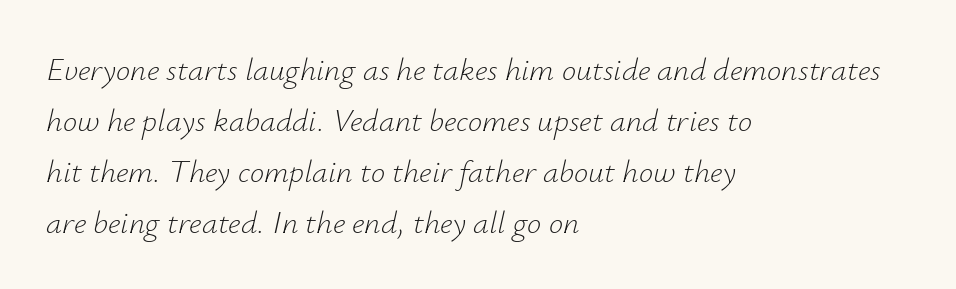
Horizontal bands of white between lines are of average thickness. You could not count columns in this text — the font is proportionally spaced. Visually the block forms a straight wall on the left and a jagged coastline on the right. The line texture is even and compact thanks to regular tracking.
